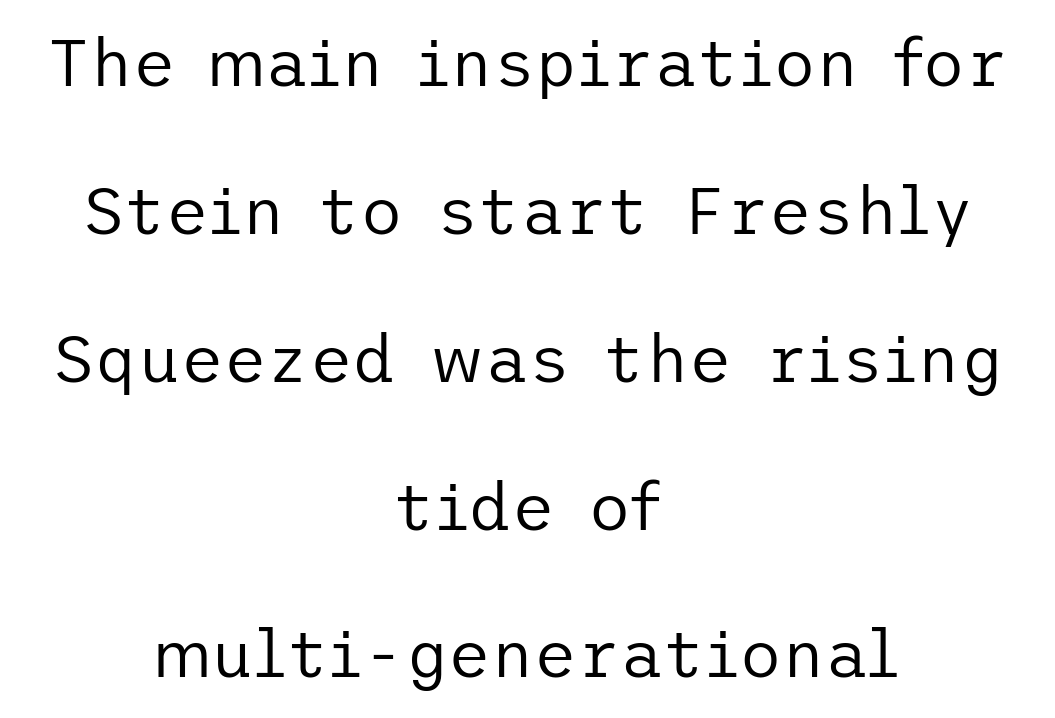
Check the space under the baseline: it is left empty. If you measured baseline to baseline, you'd find a long distance. Students, note that the glyphs here touch the page at normal intervals. When letters stand straight like this, we call the style roman or upright.
